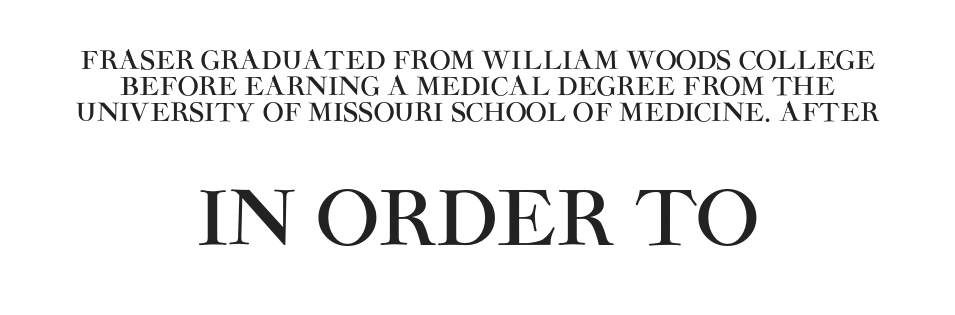
The image shows 75 px sans-serif type, upright; set centered, tight line spacing (1.05x), normal letter spacing, not underlined; the second (bottom) block is 3.0x larger; high stroke contrast and a large x-height.
